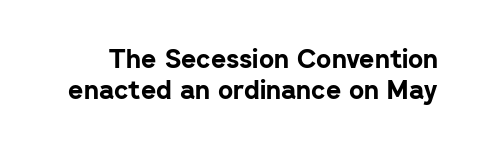
Q: Is the text bold? A: Yes.
Q: Is the text italic (slanted)? A: No, it is upright.
Q: Is the text underlined? A: No.
Q: Is the spacing between letters normal or unusually wide? A: Normal.
